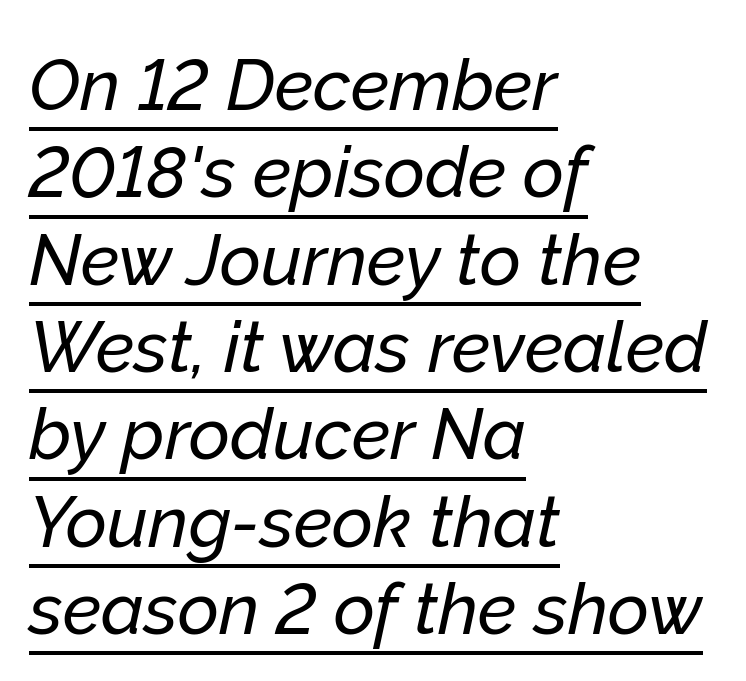
Q: Is the text italic (slanted)? A: Yes, it leans right by about 12 degrees.
Q: Is the text underlined? A: Yes.
Q: How is the paragraph aligned? A: Left-aligned.
Q: Is the spacing between letters normal or unusually wide? A: Normal.
Q: Width (condensed, normal, or wide)? A: Normal.
Q: Stroke contrast? A: Low.
Q: x-height? A: Medium.
Q: Monospaced? A: No.
